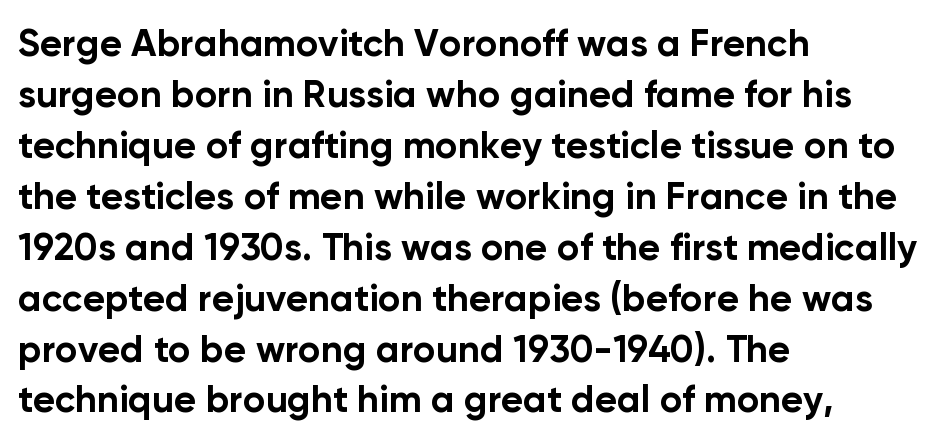
The text was rendered using a sans face with plain stroke endings. The lines sit at an ordinary, default distance from one another. Glance below the letters and you will spot only blank space. Its strokes are broad and dark, the hallmark of bold type.
